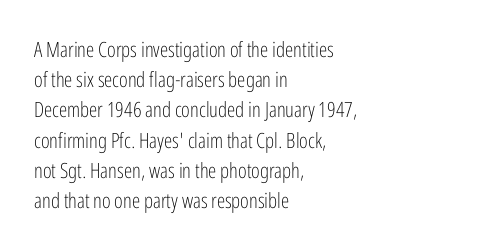
Q: Is the text bold? A: No.
Q: Is the text italic (slanted)? A: No, it is upright.
Q: Is the text underlined? A: No.
Q: How is the paragraph aligned? A: Left-aligned.
Q: Is the spacing between letters normal or unusually wide? A: Normal.
Q: Is the spacing between lines tight, normal or loose? A: Normal.
